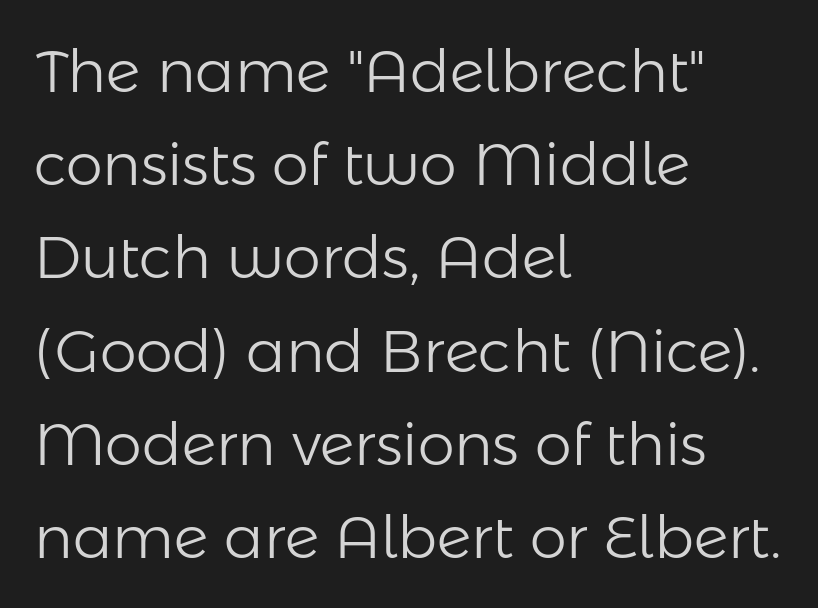
Q: Is the text bold? A: No.
Q: Is the text italic (slanted)? A: No, it is upright.
Q: Is the typeface a serif or a sans-serif typeface? A: Sans-serif.
Q: Is the text underlined? A: No.
Q: How is the paragraph aligned? A: Left-aligned.
Q: Is the spacing between letters normal or unusually wide? A: Normal.
Q: Is the spacing between lines tight, normal or loose? A: Normal.
Q: Width (condensed, normal, or wide)? A: Normal.
Q: Stroke contrast? A: Low.
Q: x-height? A: Medium.
Q: Monospaced? A: No.
